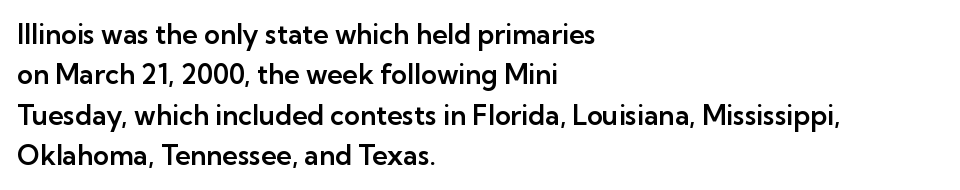
{"italic": "no", "underline": "no", "align": "left", "line_spacing": "normal", "line_spacing_ratio": 1.5, "letter_spacing": "normal", "letter_spacing_em": 0.0, "glyph_px": 27}
